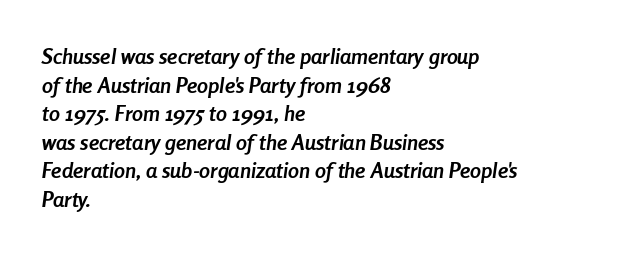
{"italic": "yes", "lean": "right", "slant_degrees": 8, "bold": "yes", "underline": "no", "align": "left", "line_spacing": "normal", "line_spacing_ratio": 1.3, "letter_spacing": "normal", "letter_spacing_em": 0.0, "glyph_px": 22}
